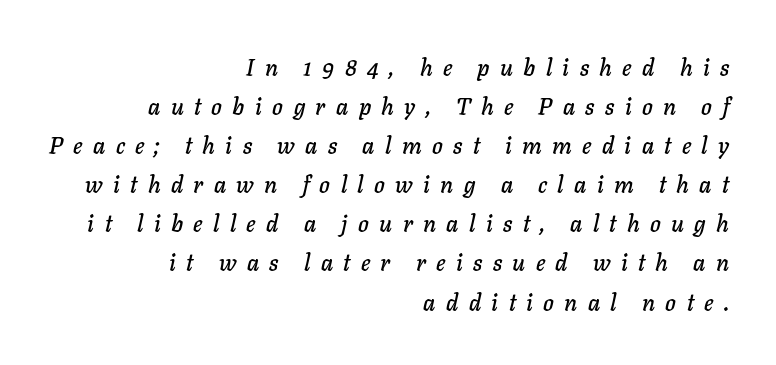
Slant detected: the letters are inclined. Reading down the block, your eye finds every line finishing at a fixed right position. Has an underline been added? It has not. Summary of vertical rhythm: regular, with standard interline spacing. Words appear elongated and porous because spacing is wide.
